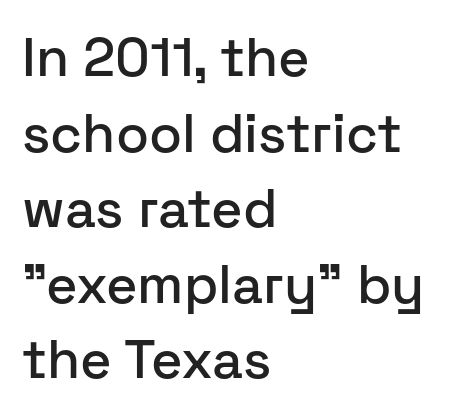
Q: Is the text italic (slanted)? A: No, it is upright.
Q: Is the typeface a serif or a sans-serif typeface? A: Sans-serif.
Q: Is the text underlined? A: No.
Q: How is the paragraph aligned? A: Left-aligned.
Q: Is the spacing between letters normal or unusually wide? A: Normal.
Q: Is the spacing between lines tight, normal or loose? A: Normal.
Q: Width (condensed, normal, or wide)? A: Normal.
Q: Stroke contrast? A: Low.
Q: x-height? A: Medium.
Q: Monospaced? A: No.
